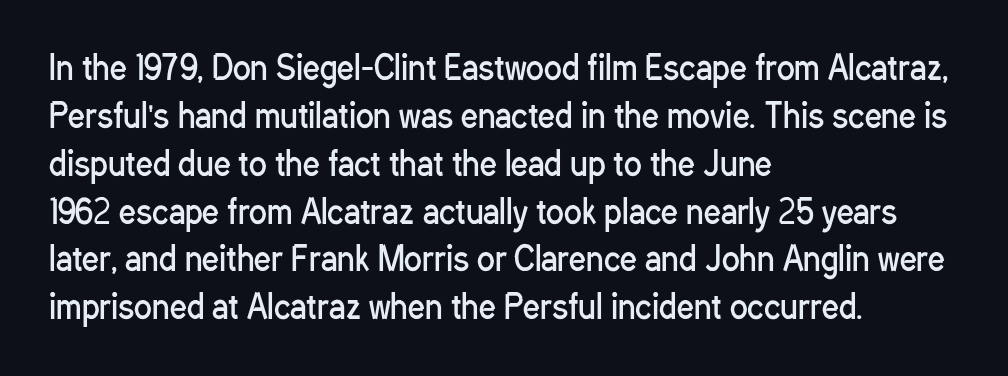
The image shows 33 px regular-weight, condensed sans-serif type, upright; set left-aligned, normal line spacing (1.45x), normal letter spacing, not underlined; low stroke contrast and a medium x-height.
